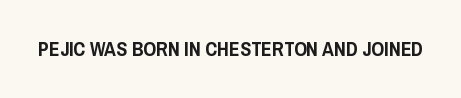
Q: Is the text italic (slanted)? A: No, it is upright.
Q: Is the text underlined? A: No.
Q: Is the spacing between letters normal or unusually wide? A: Normal.
